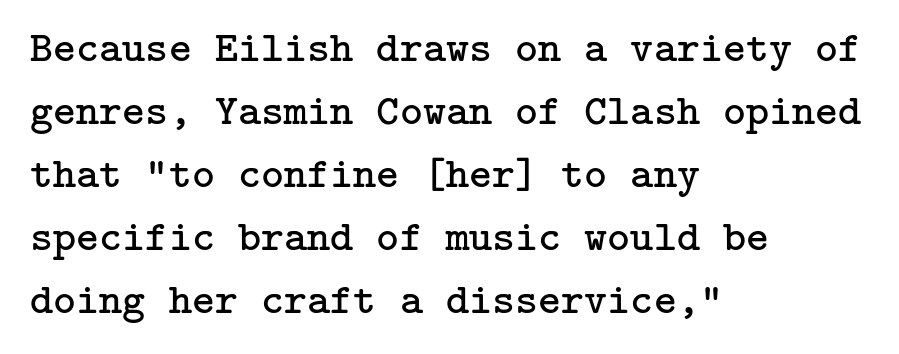
Q: Is the text bold? A: No.
Q: Is the text italic (slanted)? A: No, it is upright.
Q: Is the typeface a serif or a sans-serif typeface? A: Serif.
Q: Is the text underlined? A: No.
Q: How is the paragraph aligned? A: Left-aligned.
Q: Is the spacing between letters normal or unusually wide? A: Normal.
Q: Is the spacing between lines tight, normal or loose? A: Normal.
Q: Width (condensed, normal, or wide)? A: Normal.
Q: Stroke contrast? A: Low.
Q: x-height? A: Medium.
